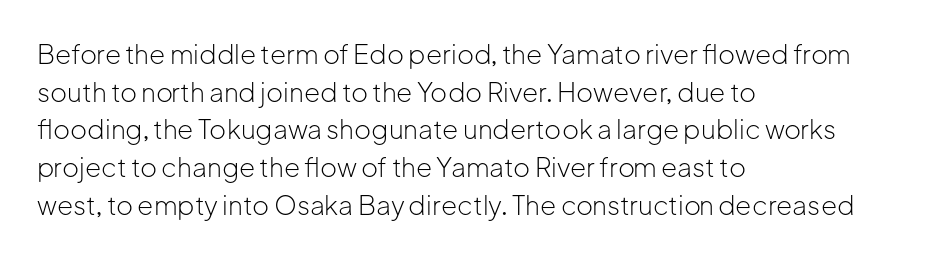
{"italic": "no", "bold": "no", "underline": "no", "align": "left", "line_spacing": "normal", "line_spacing_ratio": 1.45, "letter_spacing": "normal", "letter_spacing_em": 0.0, "glyph_px": 26}
